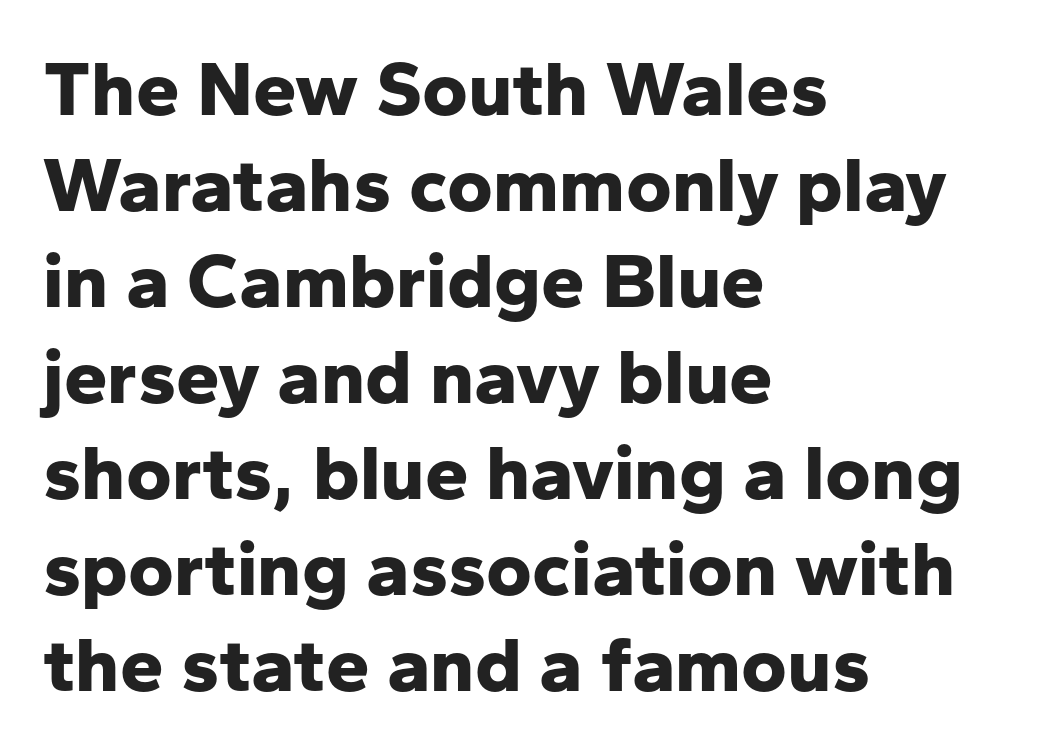
{"serif": "no", "italic": "no", "bold": "yes", "weight": "bold", "width": "normal", "stroke_contrast": "low", "x_height": "medium", "monospaced": "no", "underline": "no", "align": "left", "line_spacing_ratio": 1.23, "letter_spacing": "normal", "letter_spacing_em": 0.0, "glyph_px": 78}
